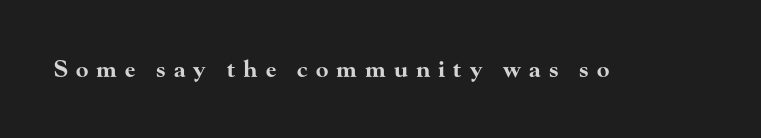
Every character sits straight up, as roman type does. Loose tracking; the words dissolve into strings of separated letters. These lines carry a lot of weight — the face is fully bold. Glance below the letters and you will spot only blank space.
